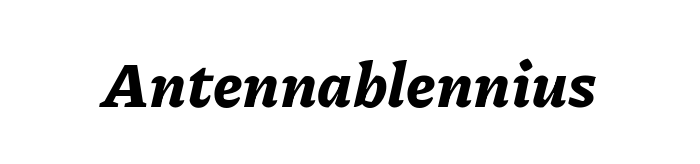
The passage shown is typed in a proportional face where columns would drift. The type is set solid horizontally, with unmodified tracking. Strokes here are thick enough to call this a true bold. The zone under the glyphs is completely vacant. A typesetter would mark this as italic.
